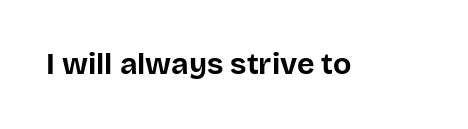
Is the type bold? Yes — the strokes are clearly thick and heavy. Decoration check: the copy has no underline. Default kerning and tracking; the words read as compact shapes. Do the characters align in a grid? No, the font is proportional.
